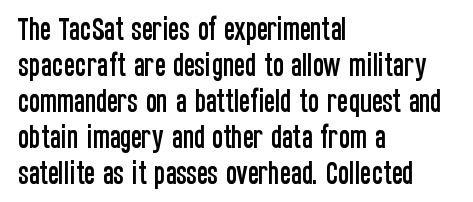
{"italic": "no", "underline": "no", "align": "left", "line_spacing": "normal", "line_spacing_ratio": 1.38, "letter_spacing": "normal", "letter_spacing_em": 0.0, "glyph_px": 26}
